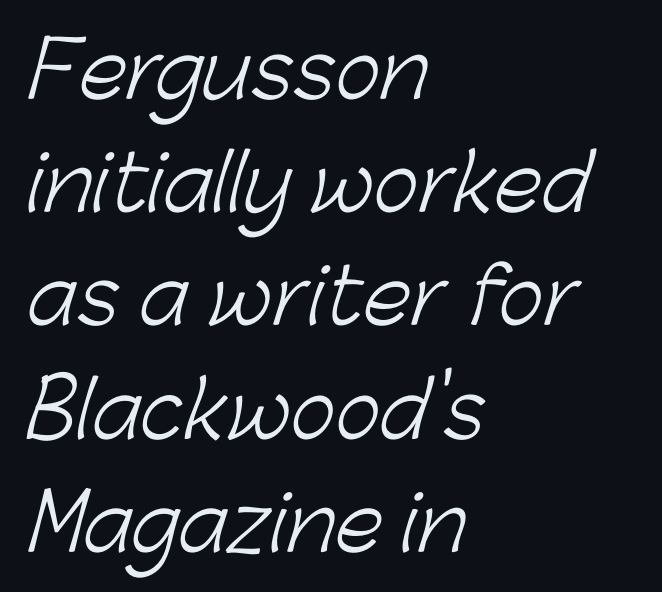
{"serif": "no", "bold": "no", "weight": "light", "width": "normal", "stroke_contrast": "low", "x_height": "medium", "monospaced": "no", "underline": "no", "align": "left", "line_spacing": "normal", "line_spacing_ratio": 1.47, "letter_spacing": "normal", "letter_spacing_em": 0.0, "glyph_px": 77}
